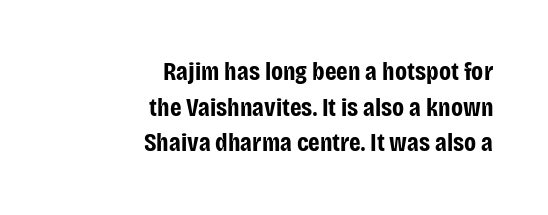
Clear beneath every line of the passage. Strokes here are thick enough to call this a true bold. Short note: letters normally spaced. Style check: upright. Vertically, the passage feels balanced, rows spaced as you'd expect.
